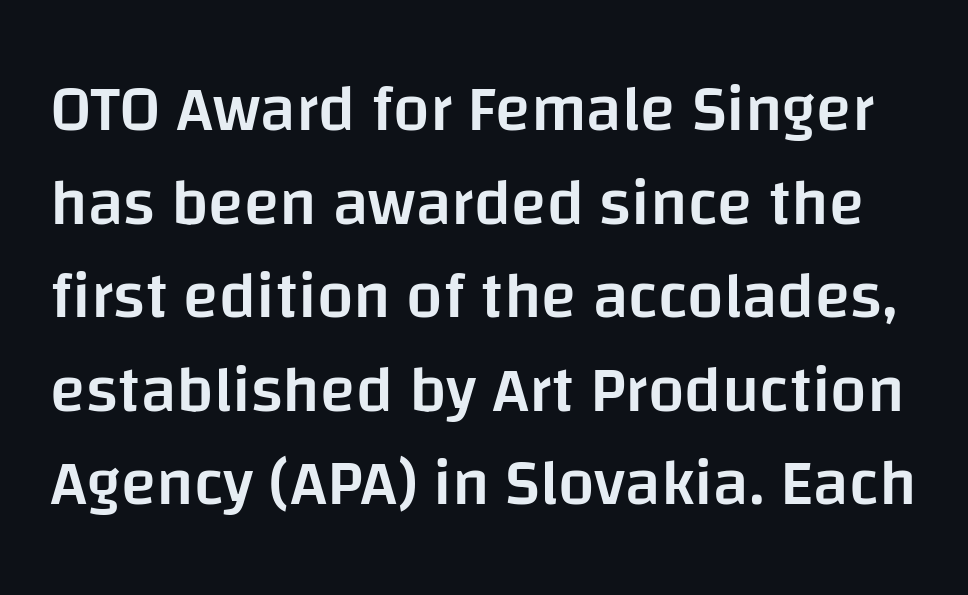
Q: Is the text bold? A: Semi-bold.
Q: Is the text italic (slanted)? A: No, it is upright.
Q: Is the typeface a serif or a sans-serif typeface? A: Sans-serif.
Q: Is the text underlined? A: No.
Q: Is the spacing between letters normal or unusually wide? A: Normal.
Q: Is the spacing between lines tight, normal or loose? A: Normal.
Q: Width (condensed, normal, or wide)? A: Normal.
Q: Stroke contrast? A: Low.
Q: x-height? A: Large.
Q: Monospaced? A: No.
